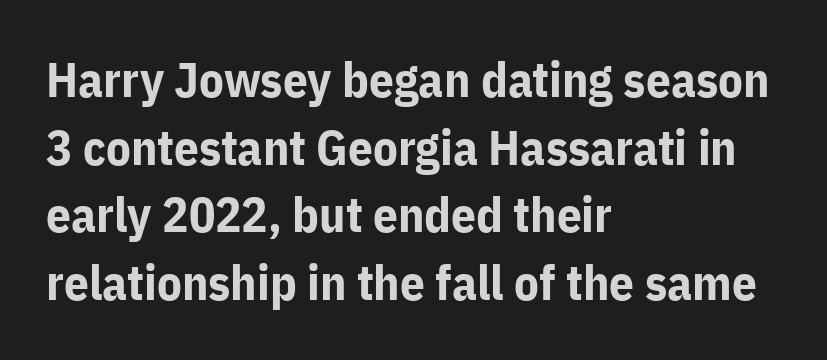
The image shows 49 px bold sans-serif type, upright; set left-aligned, normal line spacing (1.38x), normal letter spacing, not underlined; low stroke contrast and a medium x-height.
